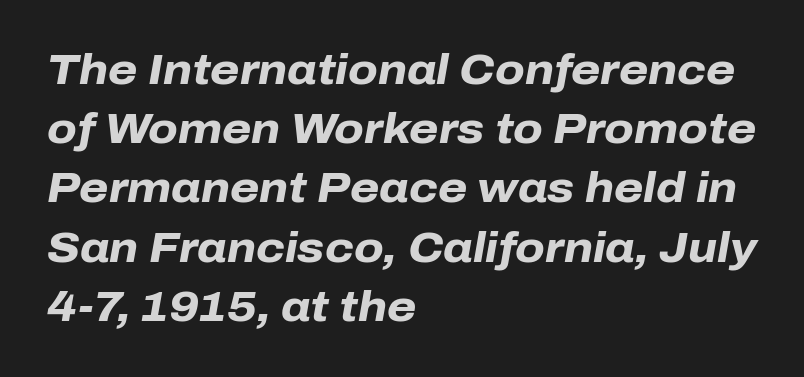
{"italic": "yes", "lean": "right", "slant_degrees": 10, "bold": "yes", "weight": "heavy", "width": "normal", "stroke_contrast": "low", "x_height": "medium", "monospaced": "no", "underline": "no", "align": "left", "line_spacing": "normal", "line_spacing_ratio": 1.41, "letter_spacing": "normal", "letter_spacing_em": 0.0, "glyph_px": 42}
